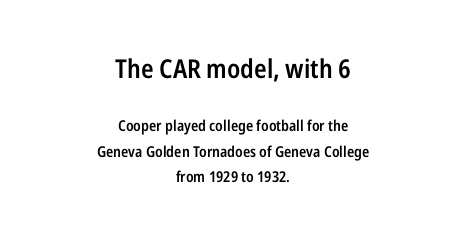
Honestly, the row spacing looks completely unremarkable. Words appear dense and cohesive because spacing is normal. The upper block of text is set noticeably larger than the block beneath it. Does the weight exceed regular? Yes, but only to semibold. Rendered with straight, roman letterforms. The whitespace from short lines is split evenly between both sides.
